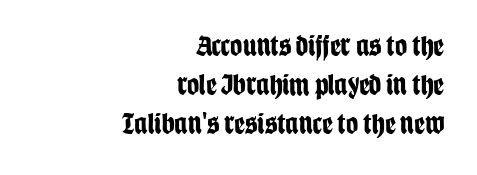
{"serif": "no", "italic": "no", "bold": "yes", "weight": "bold", "width": "condensed", "stroke_contrast": "low", "x_height": "large", "monospaced": "no", "underline": "no", "align": "right", "line_spacing": "normal", "line_spacing_ratio": 1.3, "letter_spacing": "normal", "letter_spacing_em": 0.0, "glyph_px": 30}
